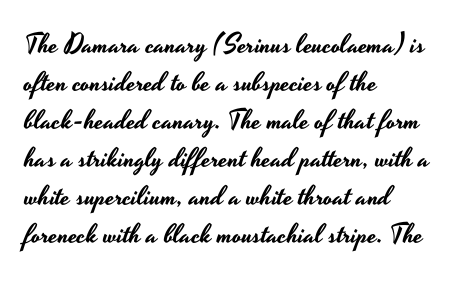
No extra tracking has been applied to these lines. Students, observe: this is what conventionally led text looks like. The rendering anchors every line to the left-hand side. Just letters on the line, the space beneath them empty.
